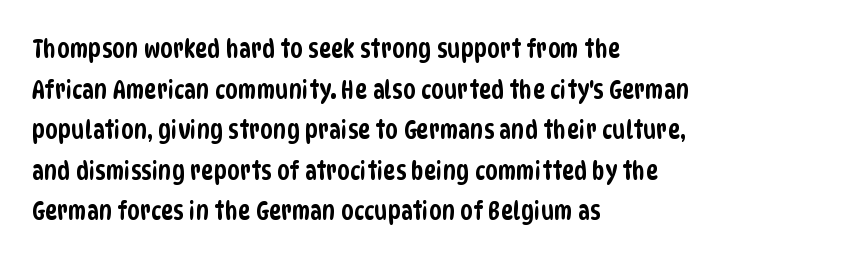
The letterforms sit shoulder to shoulder at normal distance. Successive baselines arrive at the customary interval. Beneath every word, the page is bare. The lines in this sample share a left origin and differ only in where they stop.
